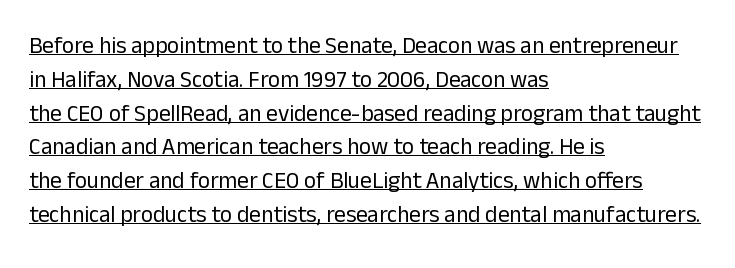
Q: Is the text bold? A: No.
Q: Is the text italic (slanted)? A: No, it is upright.
Q: Is the text underlined? A: Yes.
Q: How is the paragraph aligned? A: Left-aligned.
Q: Is the spacing between letters normal or unusually wide? A: Normal.
Q: Is the spacing between lines tight, normal or loose? A: Normal.
